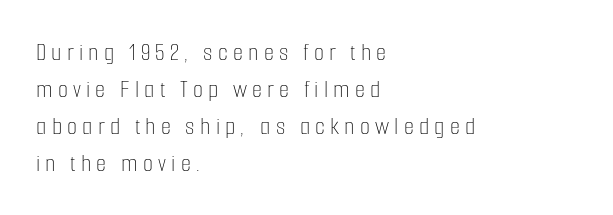
Q: Is the text bold? A: No.
Q: Is the text italic (slanted)? A: No, it is upright.
Q: Is the text underlined? A: No.
Q: How is the paragraph aligned? A: Left-aligned.
Q: Is the spacing between letters normal or unusually wide? A: Unusually wide.
Q: Is the spacing between lines tight, normal or loose? A: Normal.
